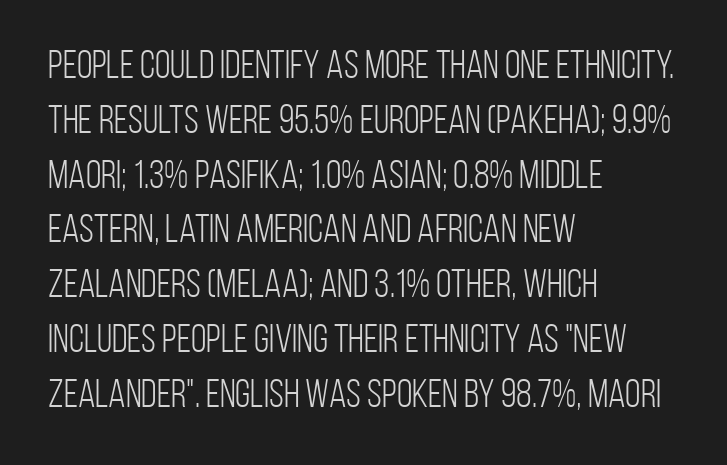
Weight class: somewhere from thin through regular. Reading down the block, your eye returns to a fixed left position each line. This sample has the flowing, uneven cadence of proportional lettering. The characters display no serif detailing; their extremities are plain.
